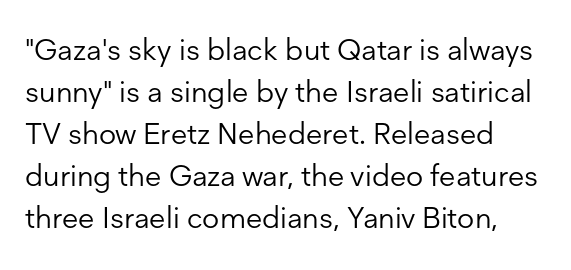
{"serif": "no", "italic": "no", "bold": "no", "weight": "light", "width": "normal", "stroke_contrast": "low", "x_height": "medium", "monospaced": "no", "underline": "no", "line_spacing": "normal", "line_spacing_ratio": 1.4, "letter_spacing": "normal", "letter_spacing_em": 0.0, "glyph_px": 30}
